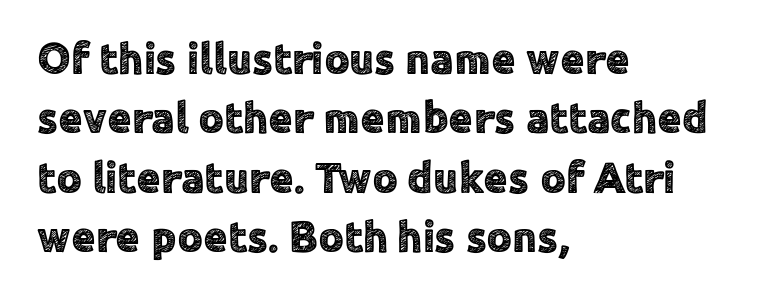
Q: Is the text italic (slanted)? A: No, it is upright.
Q: Is the typeface a serif or a sans-serif typeface? A: Sans-serif.
Q: Is the text underlined? A: No.
Q: How is the paragraph aligned? A: Left-aligned.
Q: Is the spacing between letters normal or unusually wide? A: Normal.
Q: Is the spacing between lines tight, normal or loose? A: Normal.
Q: Width (condensed, normal, or wide)? A: Normal.
Q: x-height? A: Medium.
Q: Monospaced? A: No.
